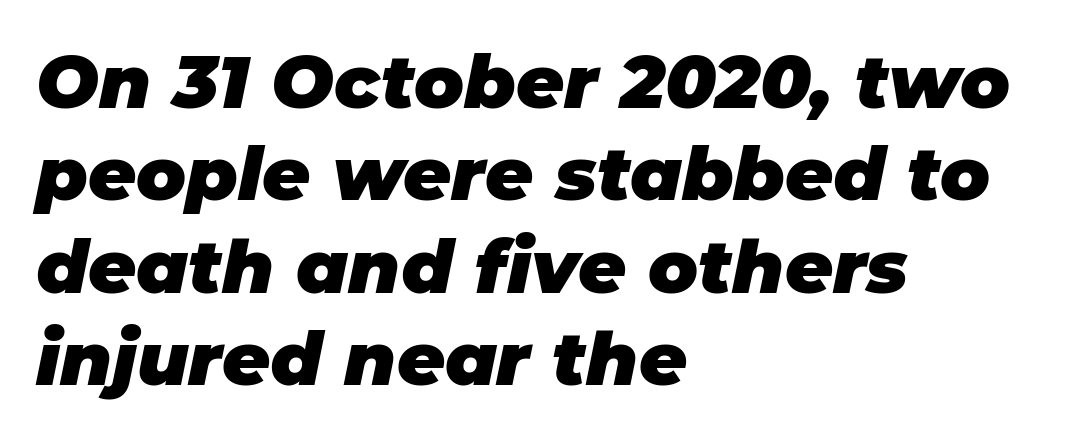
Q: Is the text bold? A: Yes.
Q: Is the text italic (slanted)? A: Yes, it leans right by about 11 degrees.
Q: Is the text underlined? A: No.
Q: How is the paragraph aligned? A: Left-aligned.
Q: Is the spacing between letters normal or unusually wide? A: Normal.
Q: Is the spacing between lines tight, normal or loose? A: Normal.
Q: Width (condensed, normal, or wide)? A: Normal.
Q: Stroke contrast? A: Low.
Q: x-height? A: Large.
Q: Monospaced? A: No.
